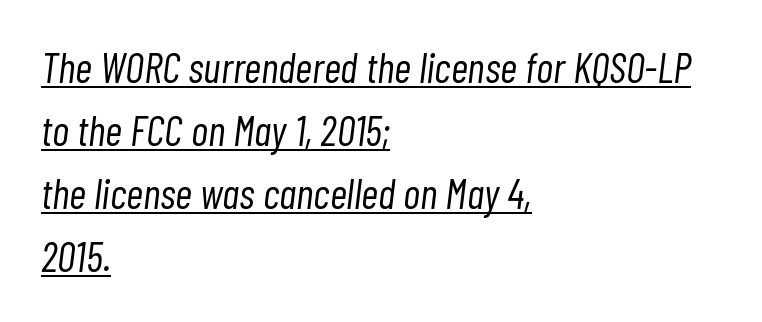
Q: Is the text bold? A: No.
Q: Is the text italic (slanted)? A: Yes, it leans right by about 7 degrees.
Q: Is the text underlined? A: Yes.
Q: How is the paragraph aligned? A: Left-aligned.
Q: Is the spacing between letters normal or unusually wide? A: Normal.
Q: Is the spacing between lines tight, normal or loose? A: Normal.
Q: Width (condensed, normal, or wide)? A: Condensed.
Q: Stroke contrast? A: Low.
Q: x-height? A: Medium.
Q: Monospaced? A: No.
